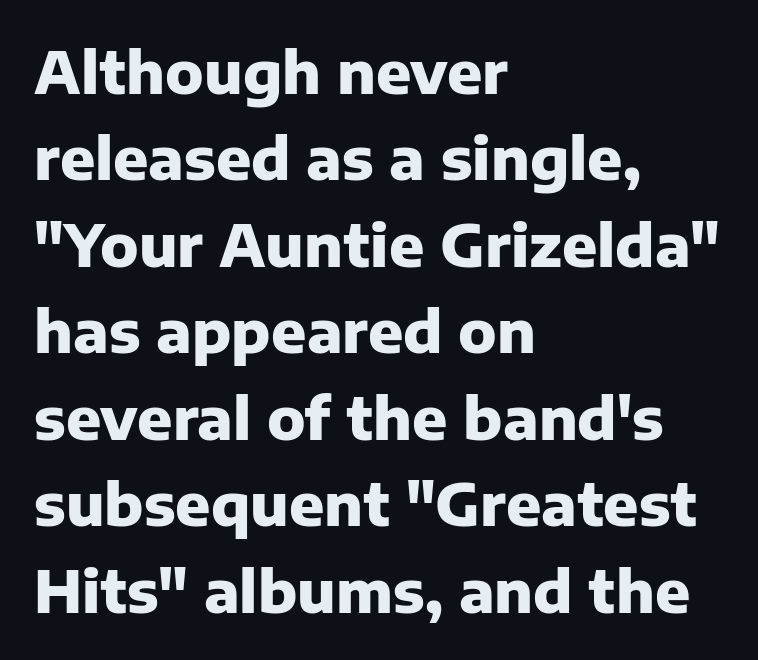
Q: Is the text bold? A: Yes.
Q: Is the text italic (slanted)? A: No, it is upright.
Q: Is the typeface a serif or a sans-serif typeface? A: Sans-serif.
Q: Is the text underlined? A: No.
Q: How is the paragraph aligned? A: Left-aligned.
Q: Is the spacing between letters normal or unusually wide? A: Normal.
Q: Is the spacing between lines tight, normal or loose? A: Normal.
Q: Width (condensed, normal, or wide)? A: Normal.
Q: Stroke contrast? A: Low.
Q: x-height? A: Medium.
Q: Monospaced? A: No.
